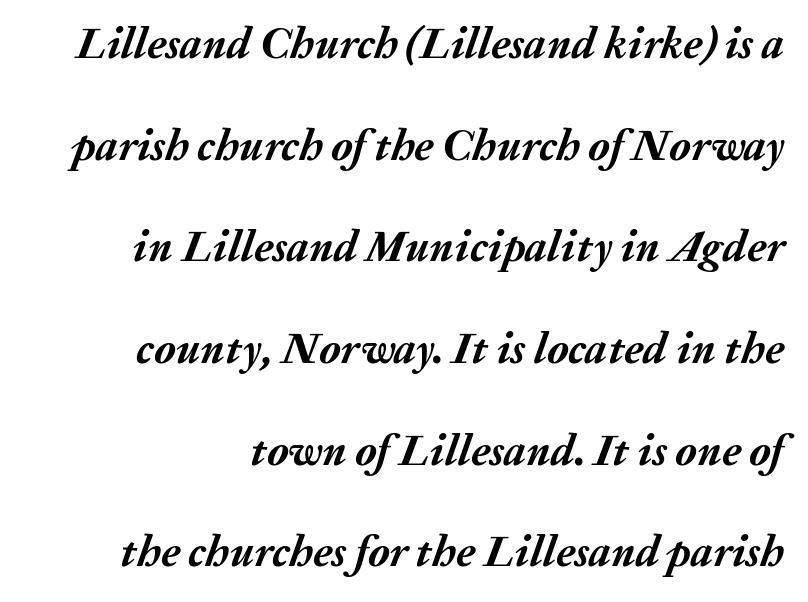
The rendering uses a bold face; every stroke is thick and dark. Spacing between characters is what you'd get straight out of the box. This is oblique type, the kind used for emphasis or titles. The face used here is proportionally spaced, like ordinary book or web type. Nobody drew a line under any word here. Loosely led — the rows are spread out.
